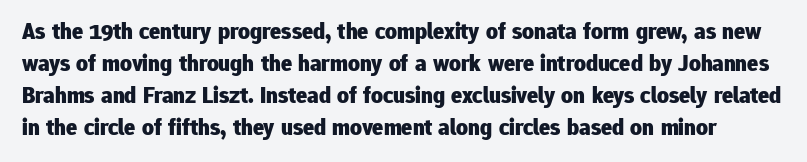
The image shows 23 px bold type, upright; set normal line spacing (1.39x), normal letter spacing, not underlined.
